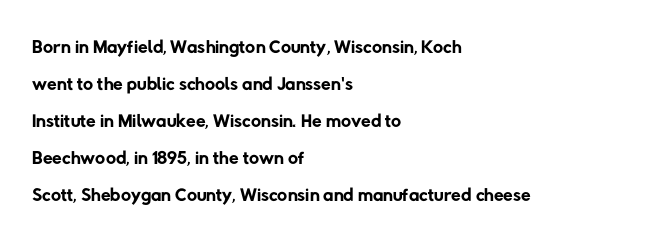
The image shows 28 px regular-weight sans-serif type; set left-aligned, normal line spacing (1.32x), normal letter spacing, not underlined; low stroke contrast and a medium x-height.
